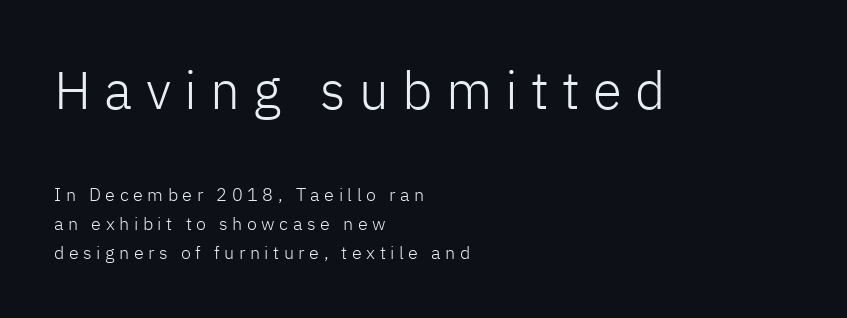
Quick note: interline space is typical. Observe the wide spacing: letters keep a clear distance from each other. The initial chunk of copy outweighs the following chunk in type size. A bare baseline throughout the passage. Does the type have serifs? No, each stem ends abruptly. Horizontally, the lines are justified to the leading edge only.
